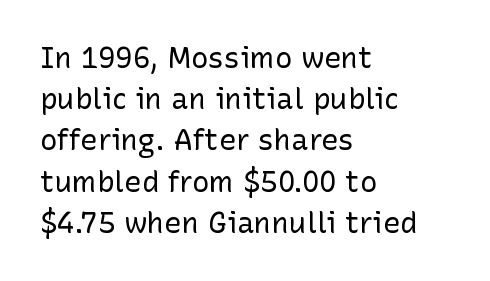
Here the glyphs are tracked normally, forming tight word shapes. The weight tops out at a normal text grade. The letters advance in unequal steps, a hallmark of proportional type. The space between consecutive lines is moderate.
